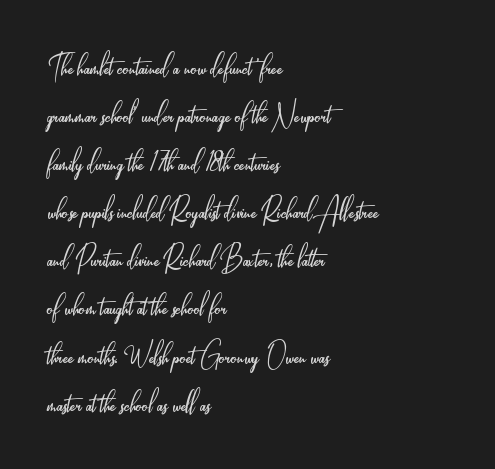
The image shows 37 px light, condensed sans-serif type; set left-aligned, normal line spacing (1.3x), normal letter spacing, not underlined; low stroke contrast and a small x-height.
